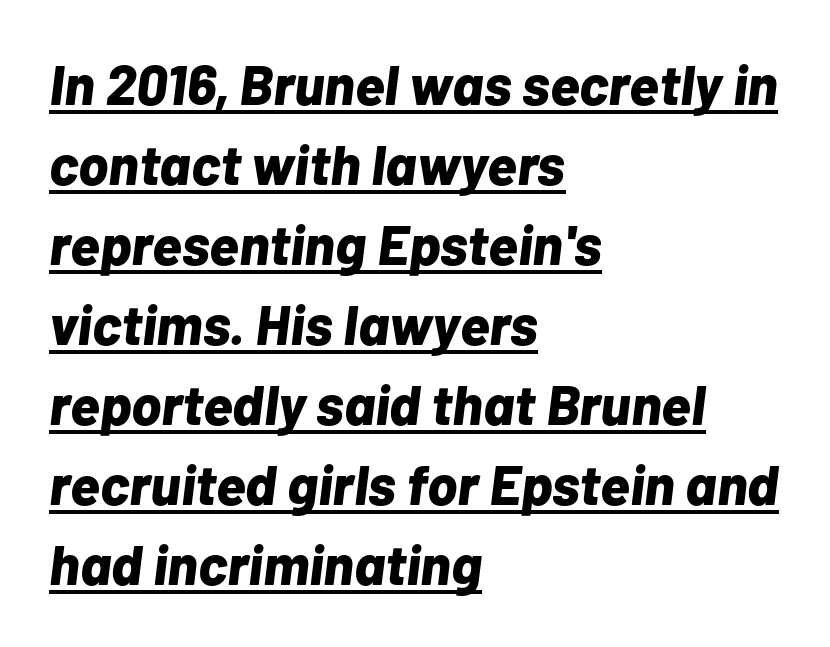
Q: Is the text bold? A: Yes.
Q: Is the text italic (slanted)? A: Yes, it leans right by about 7 degrees.
Q: Is the text underlined? A: Yes.
Q: How is the paragraph aligned? A: Left-aligned.
Q: Is the spacing between letters normal or unusually wide? A: Normal.
Q: Is the spacing between lines tight, normal or loose? A: Normal.
Q: Width (condensed, normal, or wide)? A: Normal.
Q: Stroke contrast? A: Low.
Q: x-height? A: Medium.
Q: Monospaced? A: No.
